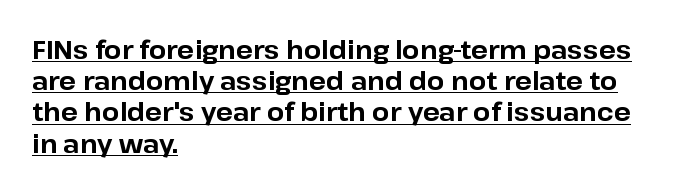
Q: Is the text bold? A: Yes.
Q: Is the text italic (slanted)? A: No, it is upright.
Q: Is the text underlined? A: Yes.
Q: How is the paragraph aligned? A: Left-aligned.
Q: Is the spacing between letters normal or unusually wide? A: Normal.
Q: Is the spacing between lines tight, normal or loose? A: Normal.
